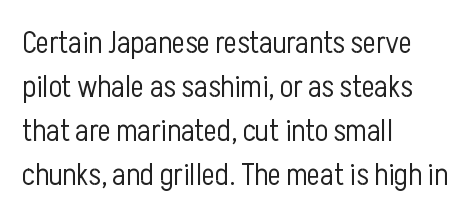
The image shows 31 px light, condensed sans-serif type, upright; set left-aligned, normal line spacing (1.42x), normal letter spacing, not underlined; low stroke contrast and a medium x-height.
